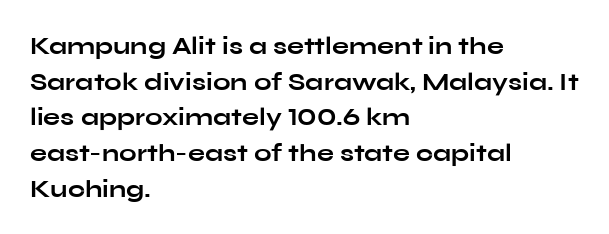
This rendering leaves character spacing at its baseline value. Any mark beneath the type? The region is blank. This is roman type, the default non-slanted kind. Pretty heavy lettering here — definitely bold. Notice how descenders clear the ascenders below comfortably — that's standard leading. All the whitespace from short lines collects on the right.
